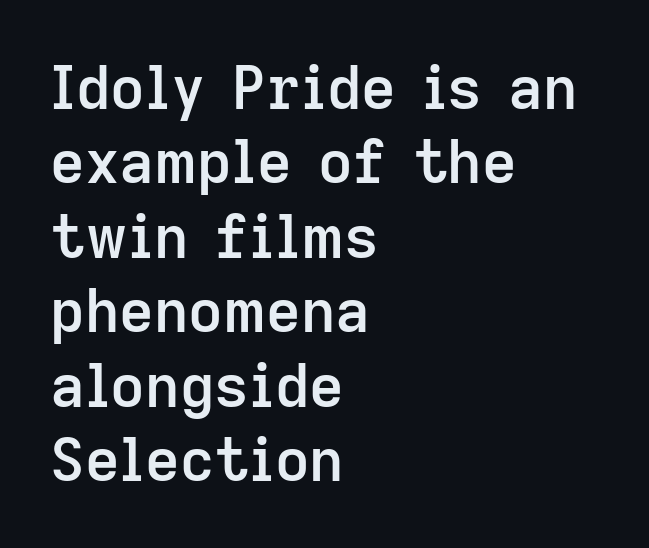
{"serif": "no", "italic": "no", "bold": "semi", "weight": "semibold", "width": "normal", "stroke_contrast": "low", "x_height": "medium", "monospaced": "no", "underline": "no", "align": "left", "line_spacing_ratio": 1.24, "letter_spacing": "normal", "letter_spacing_em": 0.0, "glyph_px": 60}
